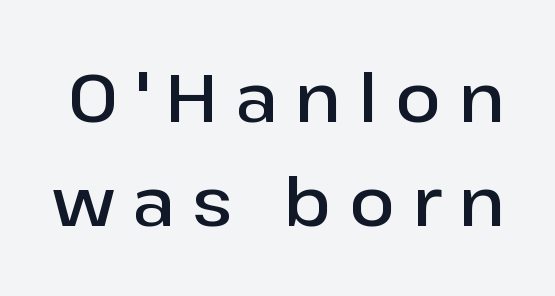
{"serif": "no", "italic": "no", "bold": "semi", "weight": "semibold", "width": "normal", "stroke_contrast": "low", "x_height": "medium", "monospaced": "no", "underline": "no", "line_spacing": "normal", "line_spacing_ratio": 1.55, "letter_spacing": "wide", "letter_spacing_em": 0.26, "glyph_px": 67}
